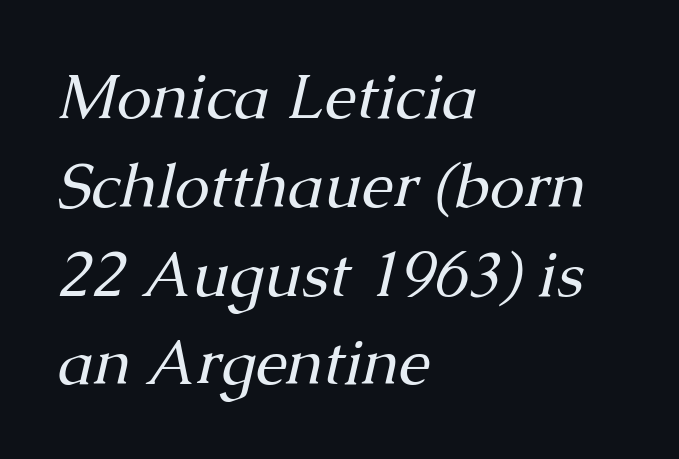
Q: Is the text bold? A: No.
Q: Is the text italic (slanted)? A: Yes, it leans right by about 13 degrees.
Q: Is the typeface a serif or a sans-serif typeface? A: Serif.
Q: Is the text underlined? A: No.
Q: How is the paragraph aligned? A: Left-aligned.
Q: Is the spacing between letters normal or unusually wide? A: Normal.
Q: Is the spacing between lines tight, normal or loose? A: Normal.
Q: Width (condensed, normal, or wide)? A: Normal.
Q: Stroke contrast? A: Medium.
Q: x-height? A: Medium.
Q: Monospaced? A: No.
